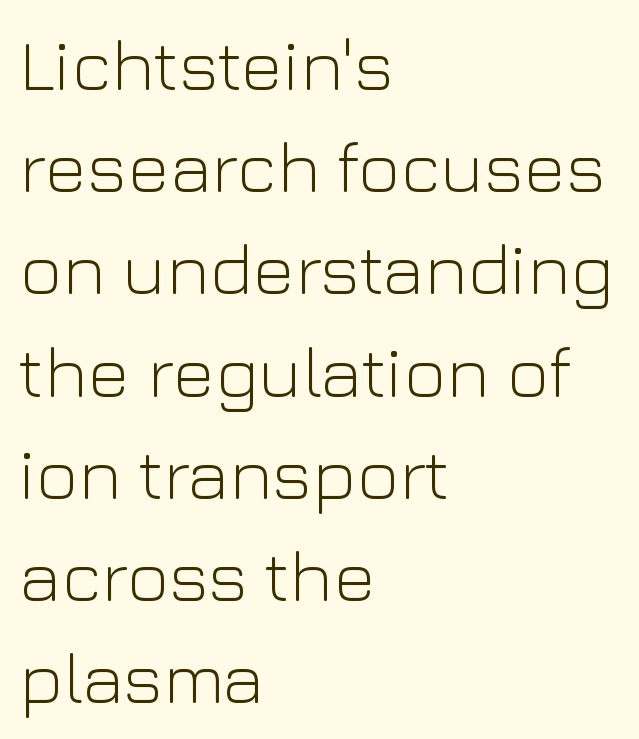
{"serif": "no", "italic": "no", "bold": "no", "weight": "light", "width": "normal", "stroke_contrast": "low", "x_height": "medium", "monospaced": "no", "underline": "no", "align": "left", "line_spacing": "normal", "line_spacing_ratio": 1.4, "letter_spacing": "normal", "letter_spacing_em": 0.0, "glyph_px": 73}
